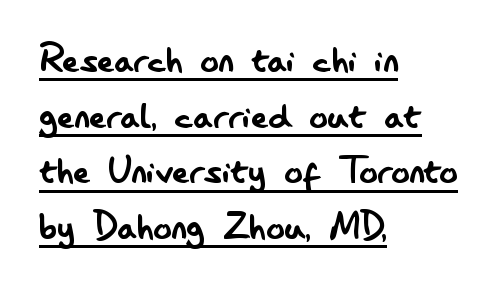
{"serif": "no", "italic": "no", "bold": "no", "weight": "regular", "width": "condensed", "stroke_contrast": "low", "x_height": "small", "monospaced": "no", "underline": "yes", "align": "left", "line_spacing_ratio": 1.21, "letter_spacing": "normal", "letter_spacing_em": 0.0, "glyph_px": 46}
